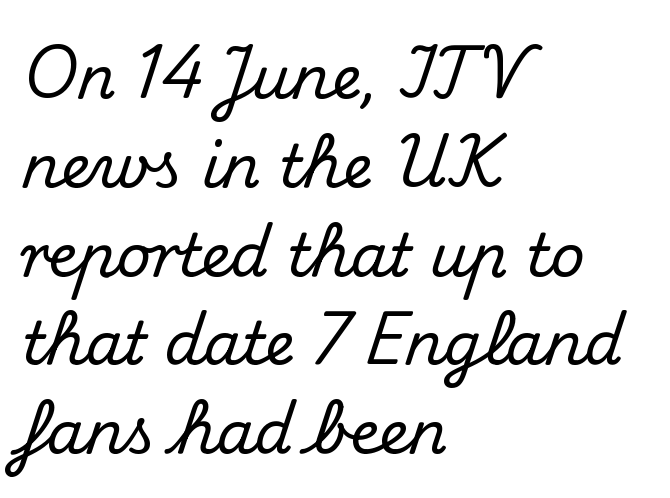
Q: Is the text italic (slanted)? A: Yes.
Q: Is the typeface a serif or a sans-serif typeface? A: Serif.
Q: Is the text underlined? A: No.
Q: How is the paragraph aligned? A: Left-aligned.
Q: Is the spacing between letters normal or unusually wide? A: Normal.
Q: Is the spacing between lines tight, normal or loose? A: Normal.
Q: Width (condensed, normal, or wide)? A: Normal.
Q: Stroke contrast? A: Medium.
Q: x-height? A: Small.
Q: Monospaced? A: No.
